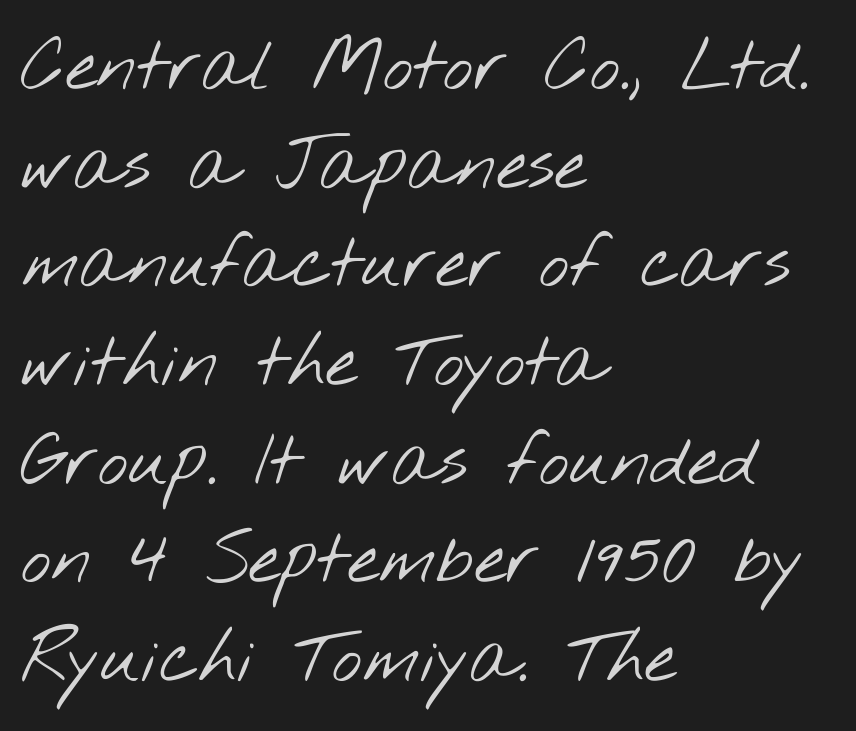
The image shows 72 px light, wide sans-serif type; set left-aligned, normal line spacing (1.37x), normal letter spacing, not underlined; low stroke contrast and a small x-height.
